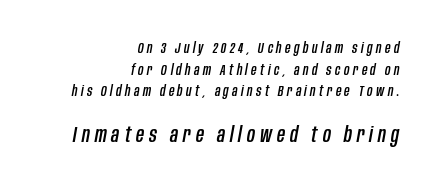
{"italic": "yes", "lean": "right", "slant_degrees": 10, "underline": "no", "align": "right", "line_spacing": "normal", "line_spacing_ratio": 1.45, "letter_spacing": "wide", "letter_spacing_em": 0.23, "larger_block": "second", "size_ratio": 1.47, "glyph_px": 22}
